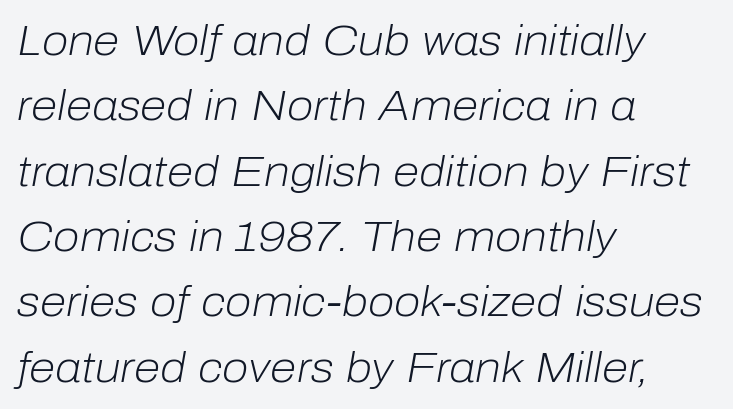
{"italic": "yes", "lean": "right", "slant_degrees": 10, "bold": "no", "weight": "light", "width": "normal", "stroke_contrast": "low", "x_height": "medium", "monospaced": "no", "underline": "no", "align": "left", "line_spacing": "normal", "line_spacing_ratio": 1.52, "letter_spacing": "normal", "letter_spacing_em": 0.0, "glyph_px": 43}
